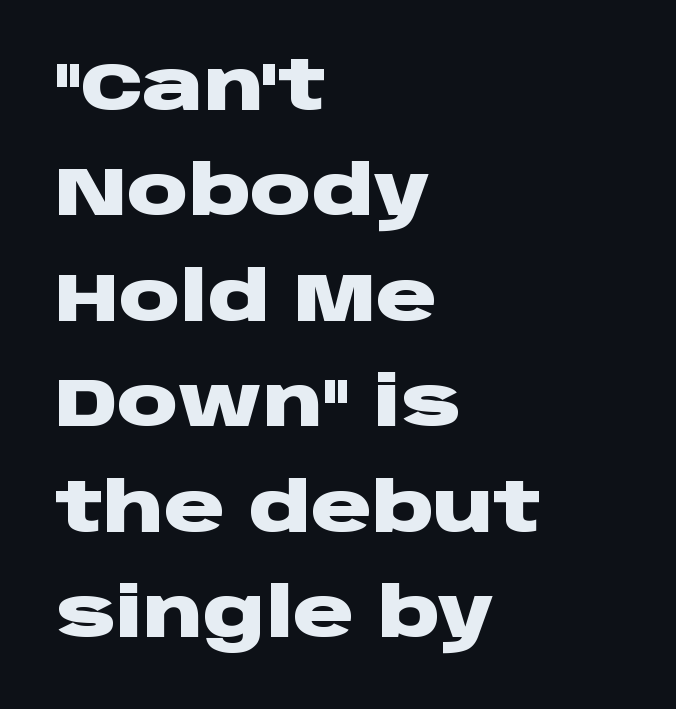
Style check: upright. The face used here is proportionally spaced, like ordinary book or web type. A student would call this left alignment; a typographer would say flush left, rag right. The letterforms sit shoulder to shoulder at normal distance. Descender tails drop into unmarked territory.
